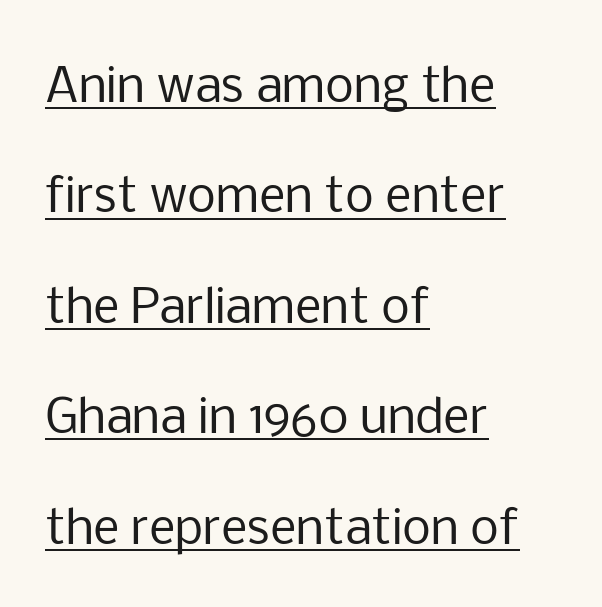
{"serif": "no", "italic": "no", "bold": "no", "weight": "regular", "width": "normal", "stroke_contrast": "low", "x_height": "medium", "monospaced": "no", "underline": "yes", "align": "left", "line_spacing": "loose", "line_spacing_ratio": 2.4, "letter_spacing": "normal", "letter_spacing_em": 0.0, "glyph_px": 46}
